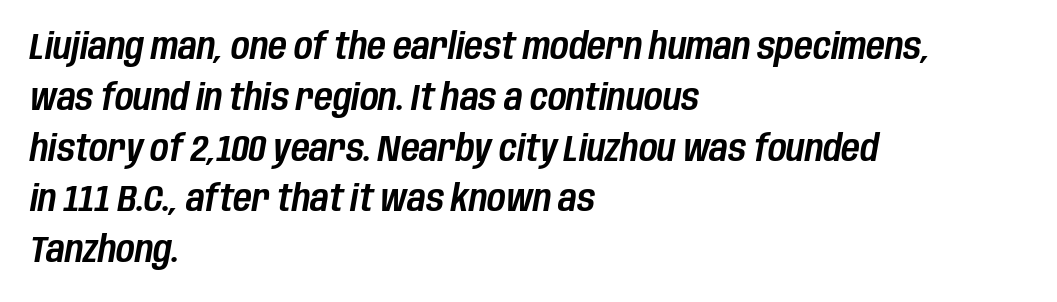
Q: Is the text italic (slanted)? A: Yes, it leans right by about 10 degrees.
Q: Is the text underlined? A: No.
Q: How is the paragraph aligned? A: Left-aligned.
Q: Is the spacing between letters normal or unusually wide? A: Normal.
Q: Is the spacing between lines tight, normal or loose? A: Normal.
Q: Width (condensed, normal, or wide)? A: Condensed.
Q: Stroke contrast? A: Low.
Q: x-height? A: Large.
Q: Monospaced? A: No.
